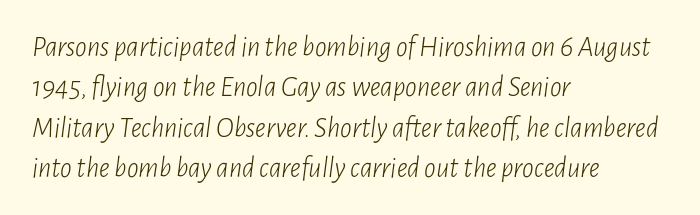
The image shows 29 px light, condensed type, italic (leaning right); set left-aligned, normal line spacing (1.39x), normal letter spacing, not underlined; low stroke contrast and a medium x-height.
